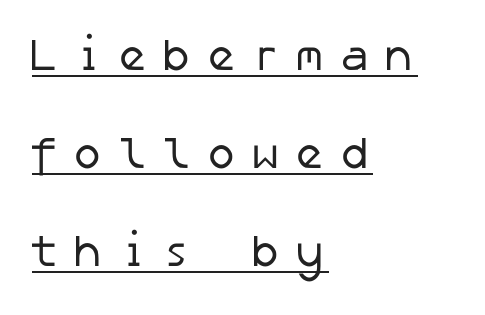
Line spacing here is loose. This is sans-serif lettering, the kind often seen on screens and signage. No chunkiness to these letters — they're not bold. A continuous stroke trails under the words, as in a hyperlink. Tracking here is generous; glyphs stand well apart from one another. Every row of glyphs begins at an identical x-position on the left.
